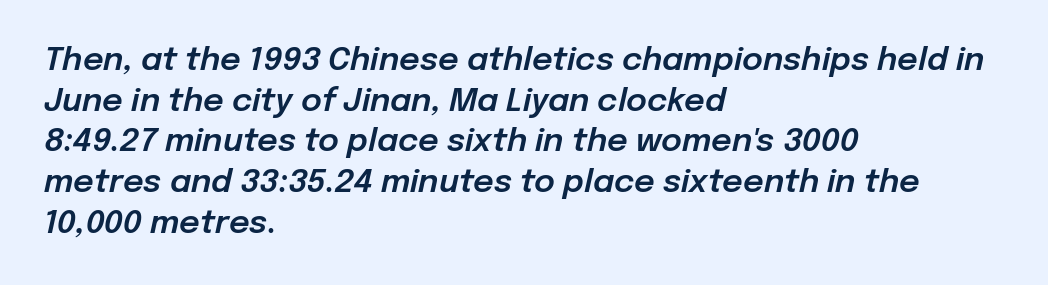
{"italic": "yes", "lean": "right", "slant_degrees": 12, "width": "normal", "stroke_contrast": "low", "x_height": "medium", "monospaced": "no", "underline": "no", "align": "left", "line_spacing": "normal", "line_spacing_ratio": 1.27, "letter_spacing": "normal", "letter_spacing_em": 0.0, "glyph_px": 32}
